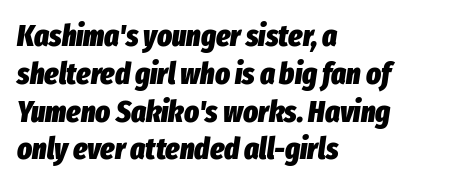
The strokes are fattened all the way to bold. A typesetter would call this proportional, since set widths differ per character. Letters rest on an invisible, unmarked baseline. Leftover space on each line is placed entirely after the last word. Style check: oblique.
